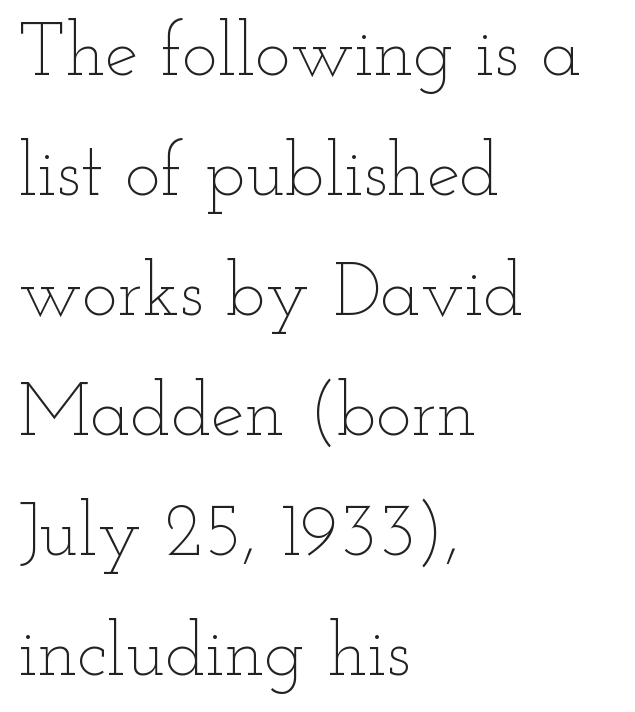
Q: Is the text bold? A: No.
Q: Is the text italic (slanted)? A: No, it is upright.
Q: Is the text underlined? A: No.
Q: How is the paragraph aligned? A: Left-aligned.
Q: Is the spacing between letters normal or unusually wide? A: Normal.
Q: Is the spacing between lines tight, normal or loose? A: Normal.
Q: Width (condensed, normal, or wide)? A: Wide.
Q: Stroke contrast? A: Low.
Q: x-height? A: Small.
Q: Monospaced? A: No.
